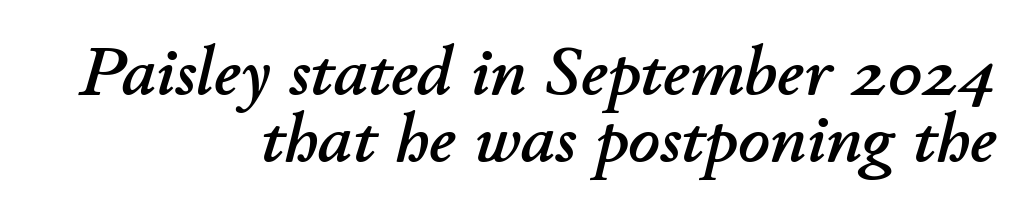
The image shows 69 px text type, italic (leaning right); set right-aligned, tight line spacing (0.97x), normal letter spacing, not underlined; low stroke contrast and a small x-height.
